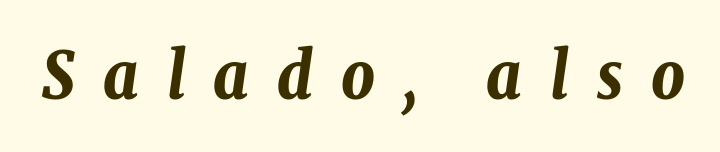
The image shows 65 px bold, condensed type, italic (leaning right); set unusually wide letter spacing (+0.43 em), not underlined; low stroke contrast and a medium x-height.
